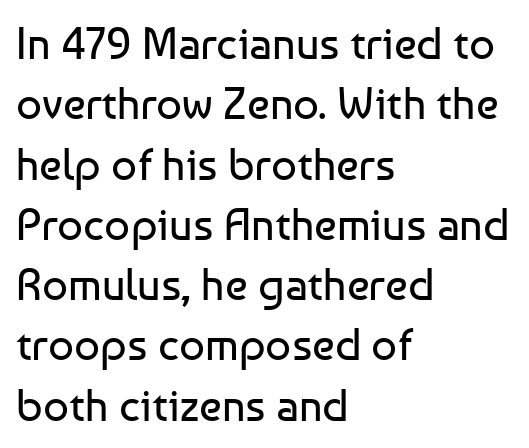
Underlining? Definitely not there. Stems and bowls with no extra thickness — not bold. Is the letter spacing exaggerated? No — it looks like the ordinary default. Type style note: lacks serifs. Horizontally, the lines are justified to the leading edge only.
